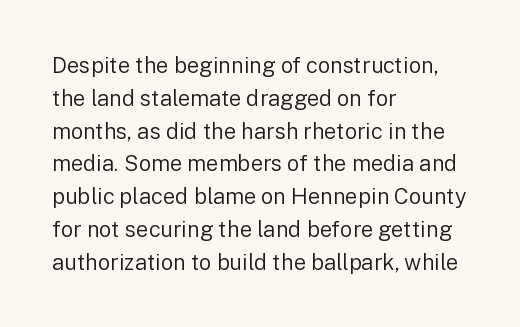
Descender tails drop into unmarked territory. Vertically, the passage feels balanced, rows spaced as you'd expect. The typesetter chose a ragged-right arrangement here. The typography opts for an upright posture over an oblique one. The rendering keeps characters at their native spacing. Stroke mass is kept to a normal reading level or below.
